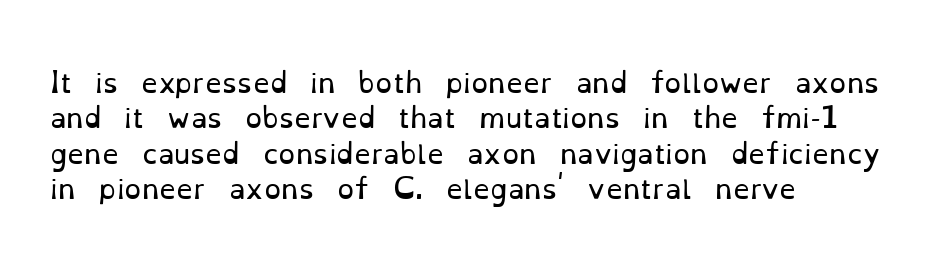
{"italic": "no", "bold": "no", "underline": "no", "align": "left", "line_spacing": "normal", "line_spacing_ratio": 1.31, "letter_spacing": "normal", "letter_spacing_em": 0.0, "glyph_px": 27}
